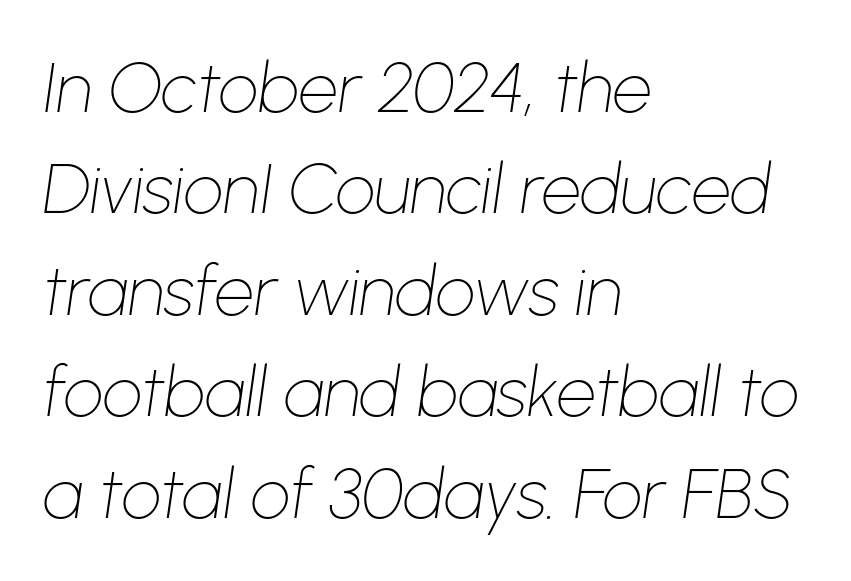
{"italic": "yes", "lean": "right", "slant_degrees": 8, "bold": "no", "weight": "thin", "width": "normal", "stroke_contrast": "low", "x_height": "medium", "monospaced": "no", "underline": "no", "align": "left", "line_spacing": "normal", "line_spacing_ratio": 1.45, "letter_spacing": "normal", "letter_spacing_em": 0.0, "glyph_px": 70}
